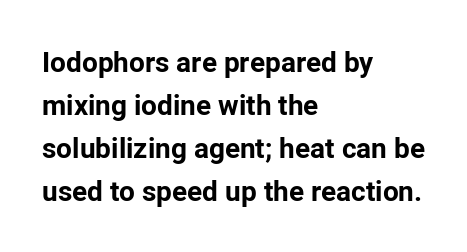
Q: Is the text bold? A: Yes.
Q: Is the text italic (slanted)? A: No, it is upright.
Q: Is the typeface a serif or a sans-serif typeface? A: Sans-serif.
Q: Is the text underlined? A: No.
Q: How is the paragraph aligned? A: Left-aligned.
Q: Is the spacing between letters normal or unusually wide? A: Normal.
Q: Is the spacing between lines tight, normal or loose? A: Normal.
Q: Width (condensed, normal, or wide)? A: Normal.
Q: Stroke contrast? A: Low.
Q: x-height? A: Medium.
Q: Monospaced? A: No.
